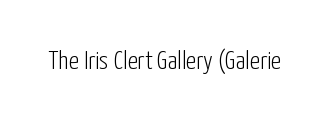
A roman cut, with each character standing at attention. Decoration check: the copy has no underline. The gaps between neighbouring characters are ordinary and unremarkable. Bold? No — there's no thickening of the strokes.
